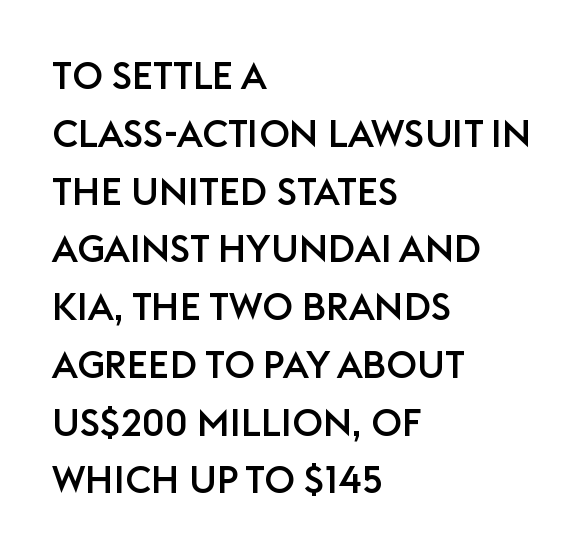
To sum up the face: it is a sans, with no serifs. The axis of the letterforms is exactly vertical. The space between consecutive lines is moderate. Reading down the block, your eye returns to a fixed left position each line. Here the glyphs are tracked normally, forming tight word shapes. Proportional: the letters do not fall into vertical columns.
